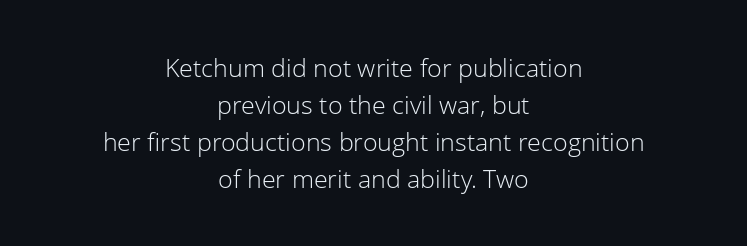
Each row of text sits above clean, open space. Students, observe: this is what conventionally led text looks like. Leftover space on each line is divided equally before and after the words. Characters follow at the spacing the type designer built in. Notice how the stems are strictly vertical — no italics here.
